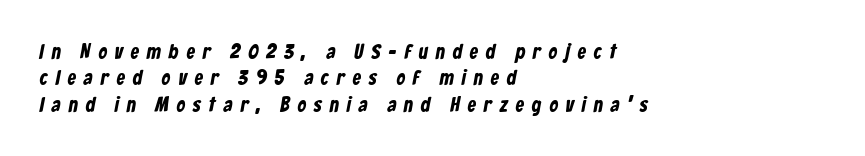
The image shows 21 px bold type; set left-aligned, normal line spacing (1.26x), unusually wide letter spacing (+0.38 em), not underlined.
